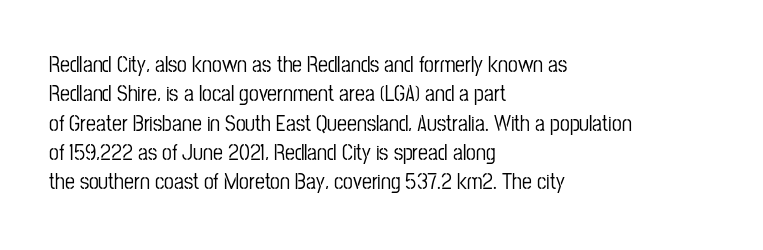
Glyph-to-glyph distance matches everyday printed text. If you drew a ruler down the left edge, every line would touch it. The letters stand upright; this is a roman face. No word sits above an underline. The line-height multiplier appears to be the usual default.
